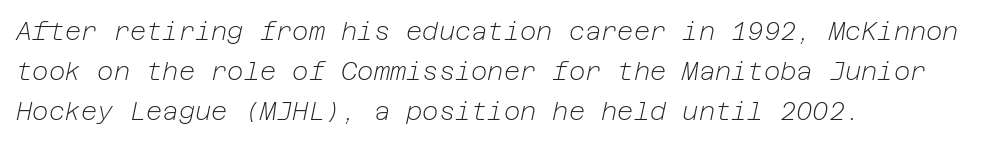
The image shows 25 px text type, italic (leaning right); set left-aligned, normal line spacing (1.6x), normal letter spacing, not underlined.
